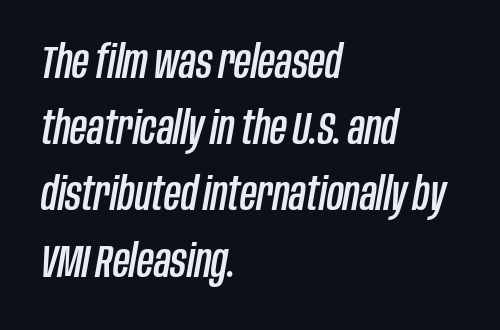
Rows of type keep a routine distance in the vertical direction. The glyphs look as if they've been sheared to an angle. Character widths vary here, with narrow letters taking less room than wide ones. Default kerning and tracking; the words read as compact shapes. The zone under the glyphs is completely vacant.
